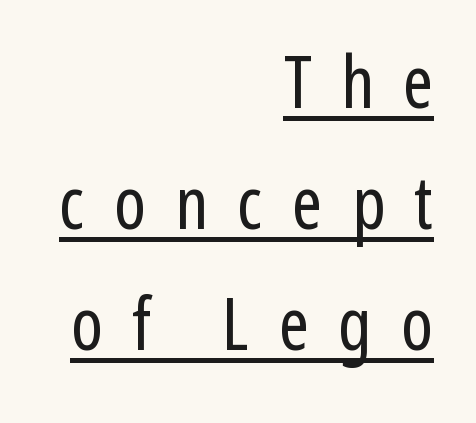
Q: Is the text bold? A: No.
Q: Is the text italic (slanted)? A: No, it is upright.
Q: Is the typeface a serif or a sans-serif typeface? A: Sans-serif.
Q: Is the text underlined? A: Yes.
Q: How is the paragraph aligned? A: Right-aligned.
Q: Is the spacing between letters normal or unusually wide? A: Unusually wide.
Q: Is the spacing between lines tight, normal or loose? A: Normal.
Q: Width (condensed, normal, or wide)? A: Condensed.
Q: Stroke contrast? A: Low.
Q: x-height? A: Medium.
Q: Monospaced? A: No.
